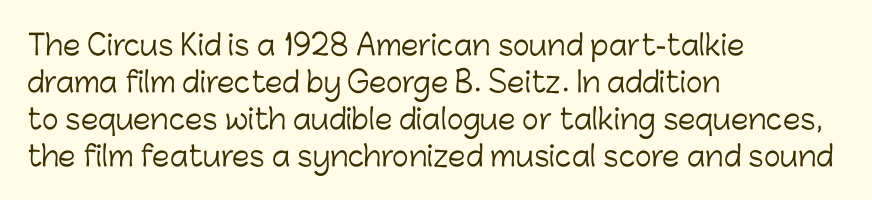
{"serif": "no", "italic": "no", "bold": "no", "weight": "light", "width": "normal", "stroke_contrast": "low", "x_height": "medium", "monospaced": "no", "underline": "no", "align": "left", "line_spacing": "normal", "line_spacing_ratio": 1.32, "letter_spacing": "normal", "letter_spacing_em": 0.0, "glyph_px": 28}
